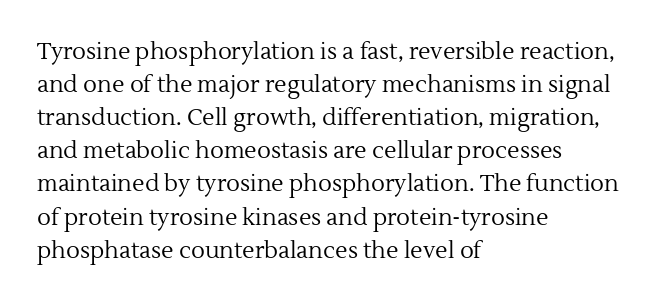
Q: Is the text bold? A: No.
Q: Is the text italic (slanted)? A: No, it is upright.
Q: Is the text underlined? A: No.
Q: How is the paragraph aligned? A: Left-aligned.
Q: Is the spacing between letters normal or unusually wide? A: Normal.
Q: Is the spacing between lines tight, normal or loose? A: Normal.
